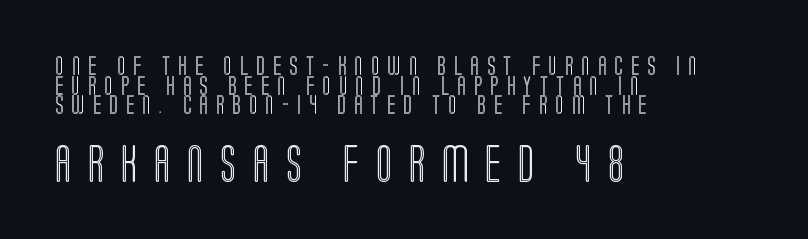
The image shows 38 px condensed type, upright; set left-aligned, tight line spacing (1.03x), unusually wide letter spacing (+0.44 em), not underlined; the second (bottom) block is 2.0x larger; a large x-height.
